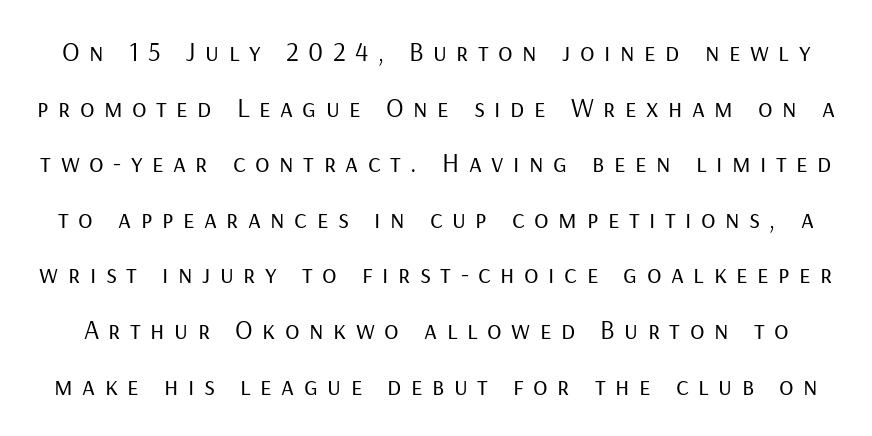
{"italic": "no", "bold": "no", "underline": "no", "line_spacing": "loose", "line_spacing_ratio": 2.06, "letter_spacing": "wide", "letter_spacing_em": 0.35, "glyph_px": 27}
